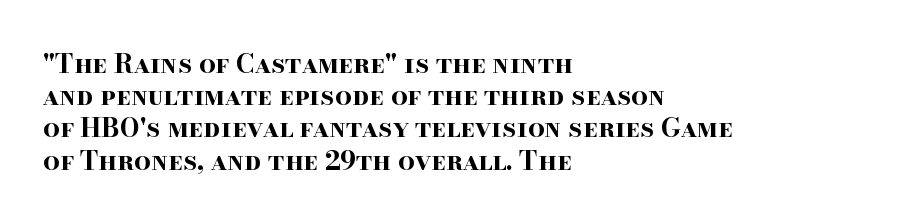
Q: Is the text bold? A: Yes.
Q: Is the text italic (slanted)? A: No, it is upright.
Q: Is the text underlined? A: No.
Q: How is the paragraph aligned? A: Left-aligned.
Q: Is the spacing between letters normal or unusually wide? A: Normal.
